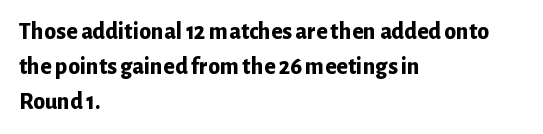
Q: Is the text bold? A: Yes.
Q: Is the text italic (slanted)? A: No, it is upright.
Q: Is the text underlined? A: No.
Q: How is the paragraph aligned? A: Left-aligned.
Q: Is the spacing between letters normal or unusually wide? A: Normal.
Q: Is the spacing between lines tight, normal or loose? A: Normal.
